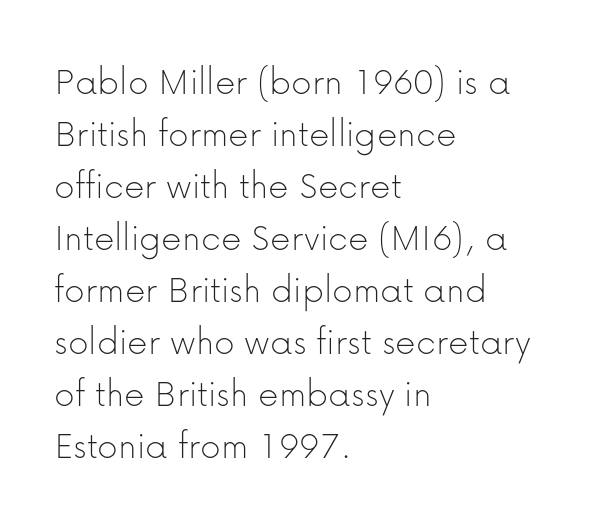
Q: Is the text bold? A: No.
Q: Is the text italic (slanted)? A: No, it is upright.
Q: Is the typeface a serif or a sans-serif typeface? A: Sans-serif.
Q: Is the text underlined? A: No.
Q: How is the paragraph aligned? A: Left-aligned.
Q: Is the spacing between letters normal or unusually wide? A: Normal.
Q: Is the spacing between lines tight, normal or loose? A: Normal.
Q: Width (condensed, normal, or wide)? A: Normal.
Q: Stroke contrast? A: Low.
Q: x-height? A: Medium.
Q: Monospaced? A: No.
